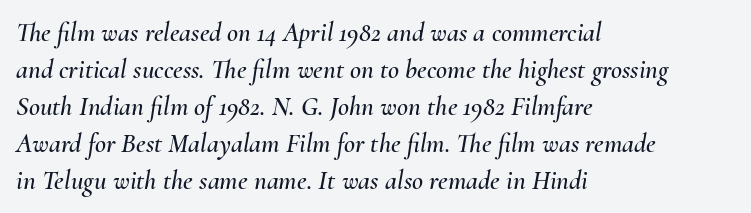
The image shows 27 px text type, italic (leaning right); set left-aligned, normal line spacing (1.37x), normal letter spacing, not underlined.
